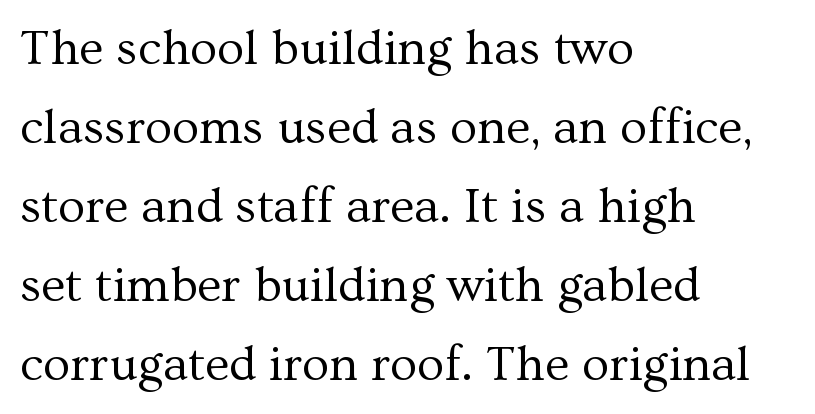
This is serif lettering, the kind often seen in printed books. Is there much room between lines? A standard amount, neither cramped nor airy. Between one letter and the next there's only the usual sliver of space. Words float on clear page, feet unadorned. Typeset ragged right — the left edge is the straight one.
